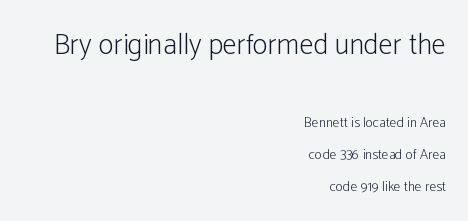
The image shows 29 px light, condensed sans-serif type, upright; set right-aligned, loose line spacing (2.27x), normal letter spacing, not underlined; the first (top) block is 2.07x larger; low stroke contrast and a medium x-height.
